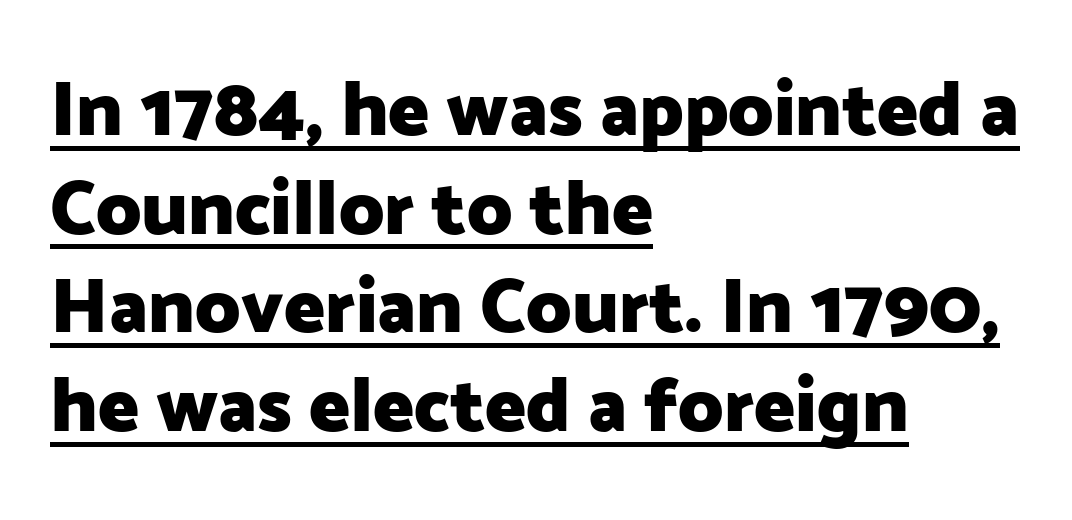
{"serif": "no", "italic": "no", "bold": "yes", "weight": "heavy", "width": "normal", "stroke_contrast": "low", "x_height": "medium", "monospaced": "no", "underline": "yes", "align": "left", "line_spacing": "normal", "line_spacing_ratio": 1.28, "letter_spacing": "normal", "letter_spacing_em": 0.0, "glyph_px": 77}
